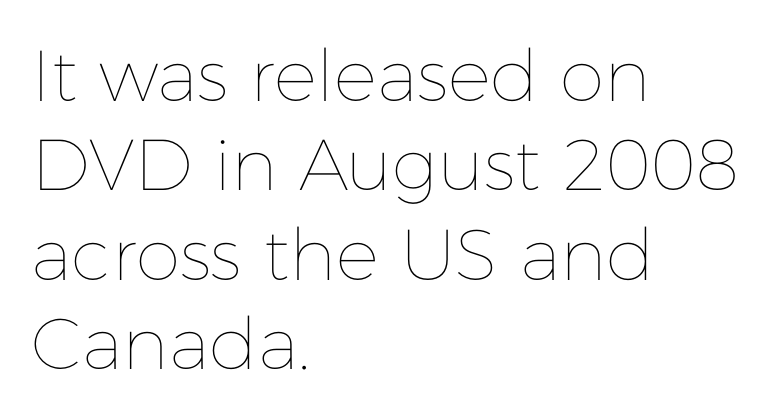
The image shows 72 px thin type, upright; set left-aligned, line spacing 1.24x, normal letter spacing, not underlined; low stroke contrast and a medium x-height.
